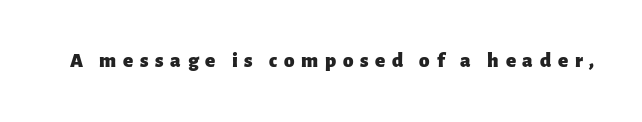
The image shows 21 px bold type, upright; set unusually wide letter spacing (+0.32 em), not underlined.
